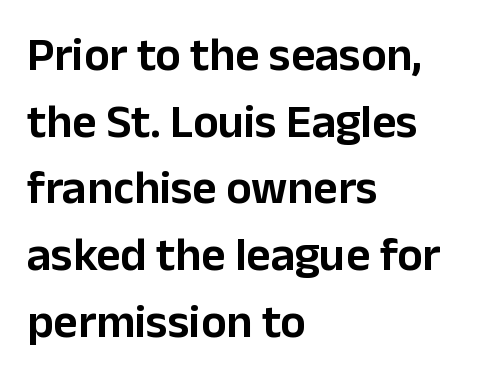
The image shows 47 px sans-serif type, upright; set left-aligned, normal line spacing (1.42x), normal letter spacing, not underlined; low stroke contrast and a medium x-height.
